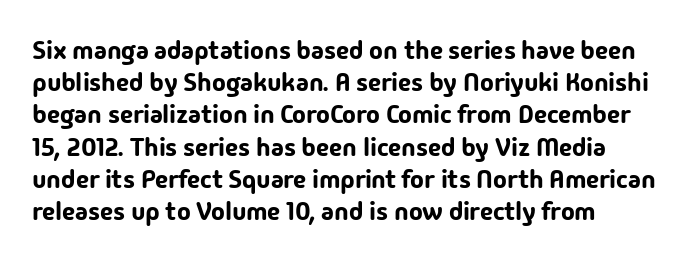
The image shows 26 px text type, upright; set left-aligned, line spacing 1.24x, normal letter spacing, not underlined.
